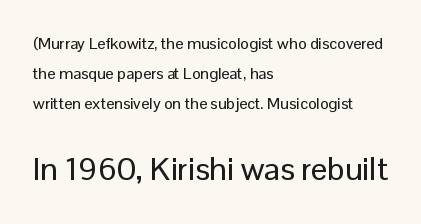
Q: Is the text italic (slanted)? A: No, it is upright.
Q: Is the typeface a serif or a sans-serif typeface? A: Sans-serif.
Q: Is the text underlined? A: No.
Q: How is the paragraph aligned? A: Left-aligned.
Q: Is the spacing between letters normal or unusually wide? A: Normal.
Q: Which block of text is set in a larger size, the first (top) or the second (bottom)? A: The second (bottom) one.
Q: Width (condensed, normal, or wide)? A: Normal.
Q: Stroke contrast? A: Low.
Q: x-height? A: Medium.
Q: Monospaced? A: No.
